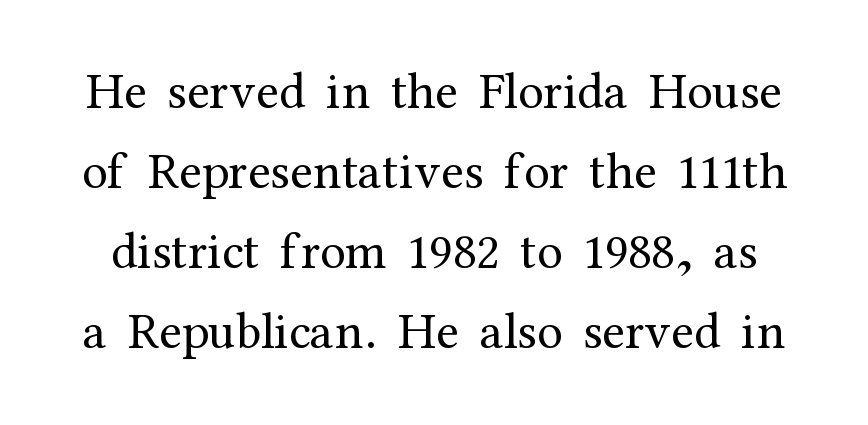
This sample has the flowing, uneven cadence of proportional lettering. The tracking reads as untouched default to a designer's eye. The type sits square on the baseline with zero lean. Beneath every word, the page is bare. The designer went with a serif here, giving each stem small feet.
